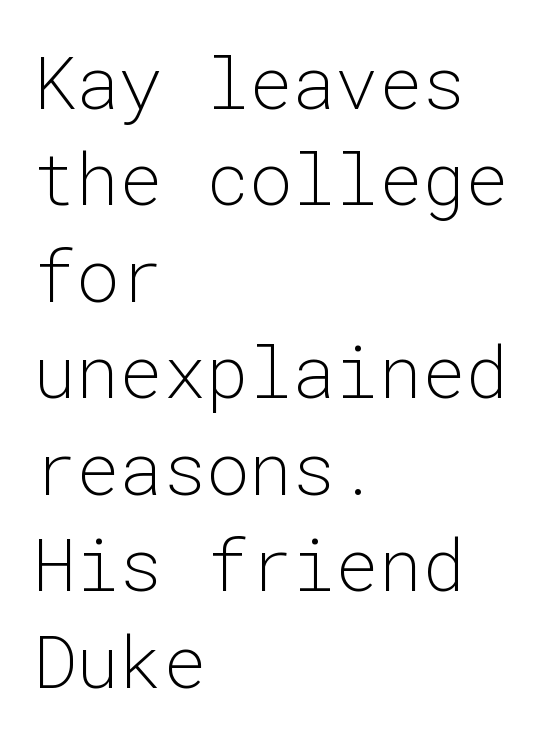
{"serif": "no", "italic": "no", "bold": "no", "weight": "light", "width": "normal", "stroke_contrast": "low", "x_height": "medium", "monospaced": "yes", "underline": "no", "align": "left", "line_spacing": "normal", "line_spacing_ratio": 1.34, "letter_spacing": "normal", "letter_spacing_em": 0.0, "glyph_px": 72}
